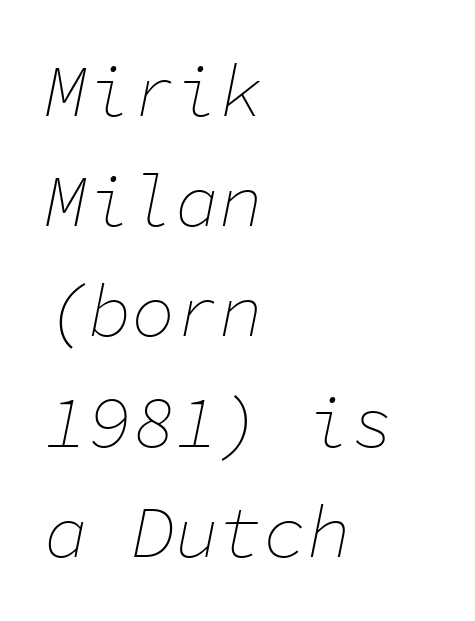
Q: Is the text bold? A: No.
Q: Is the text italic (slanted)? A: Yes, it leans right by about 11 degrees.
Q: Is the text underlined? A: No.
Q: How is the paragraph aligned? A: Left-aligned.
Q: Is the spacing between letters normal or unusually wide? A: Normal.
Q: Is the spacing between lines tight, normal or loose? A: Normal.
Q: Width (condensed, normal, or wide)? A: Normal.
Q: Stroke contrast? A: Low.
Q: x-height? A: Medium.
Q: Monospaced? A: Yes.
